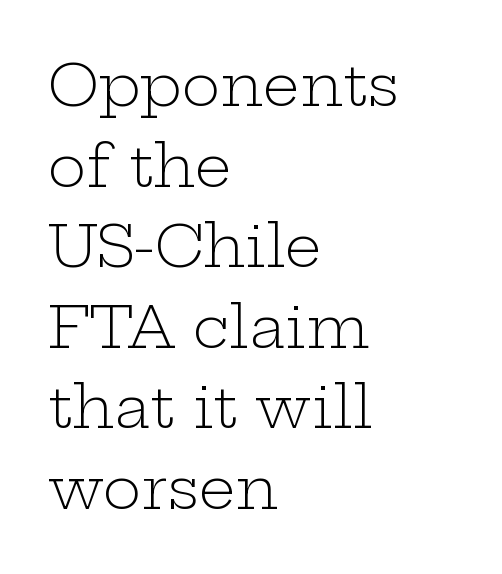
{"serif": "yes", "italic": "no", "bold": "no", "weight": "light", "width": "wide", "stroke_contrast": "low", "x_height": "medium", "monospaced": "no", "underline": "no", "align": "left", "line_spacing": "normal", "line_spacing_ratio": 1.39, "letter_spacing": "normal", "letter_spacing_em": 0.0, "glyph_px": 58}
